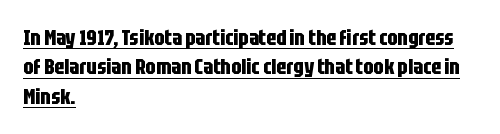
The image shows 22 px bold type, upright; set left-aligned, normal line spacing (1.33x), normal letter spacing, underlined.
